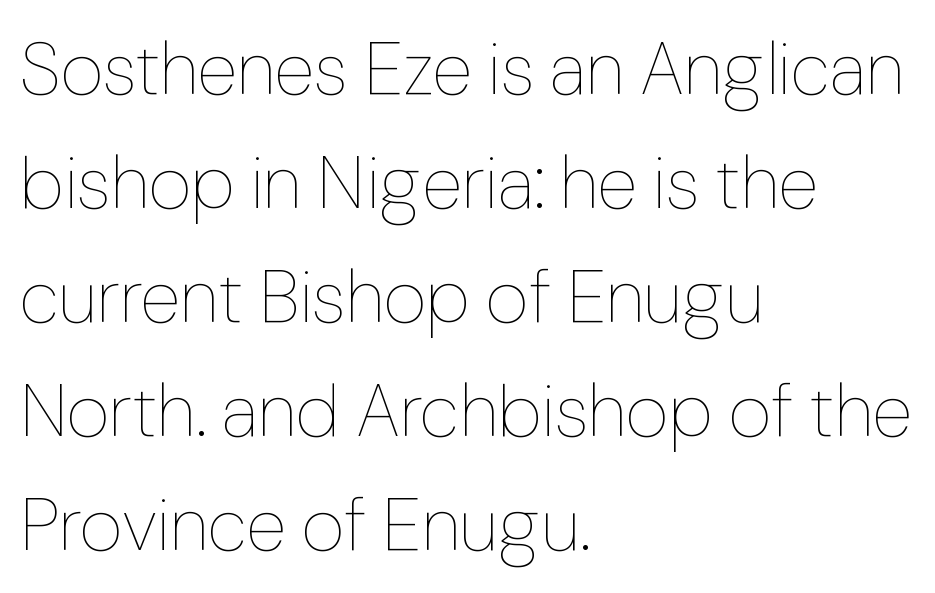
Lines of text with bare space underneath. This sample has the flowing, uneven cadence of proportional lettering. Vertical strokes here are truly vertical. The tracking reads as untouched default to a designer's eye. Students, observe: this is what conventionally led text looks like.
